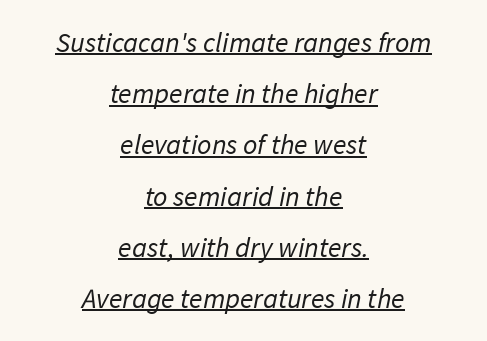
Q: Is the text bold? A: No.
Q: Is the typeface a serif or a sans-serif typeface? A: Sans-serif.
Q: Is the text underlined? A: Yes.
Q: How is the paragraph aligned? A: Centered.
Q: Is the spacing between letters normal or unusually wide? A: Normal.
Q: Width (condensed, normal, or wide)? A: Normal.
Q: Stroke contrast? A: Low.
Q: x-height? A: Medium.
Q: Monospaced? A: No.
